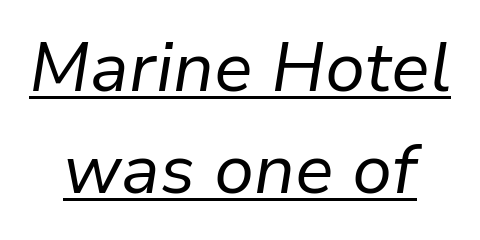
{"italic": "yes", "lean": "right", "slant_degrees": 9, "bold": "no", "weight": "regular", "width": "normal", "stroke_contrast": "low", "x_height": "medium", "monospaced": "no", "underline": "yes", "line_spacing": "normal", "line_spacing_ratio": 1.48, "letter_spacing": "normal", "letter_spacing_em": 0.0, "glyph_px": 69}
